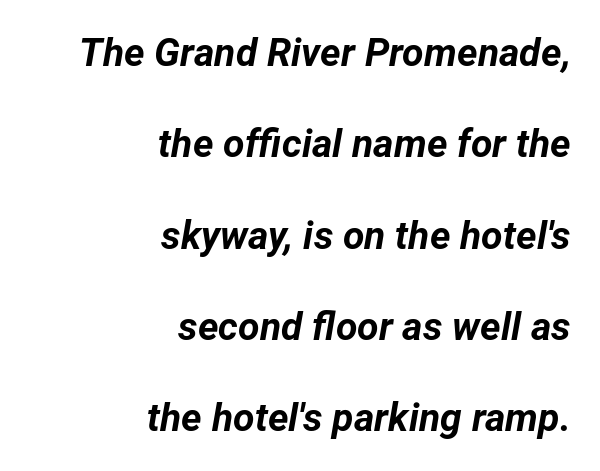
Tracking value appears to be zero — textbook default spacing. Decoration check: the copy has no underline. The space between consecutive lines is lavish. Where is the straight margin? On the right. Observe the lean: these are italic letterforms. The typesetting leans heavy: a genuine bold.
